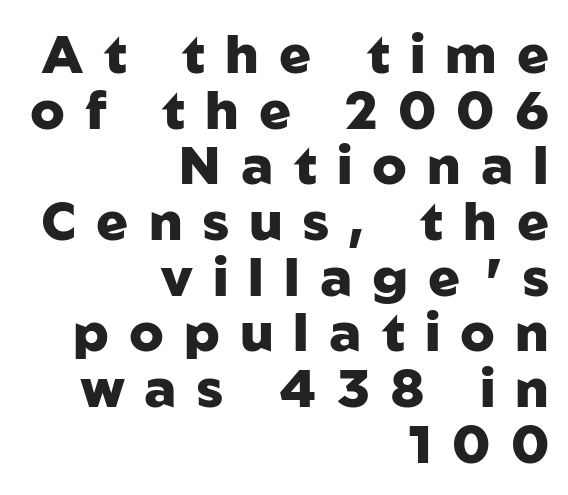
Rows of type sit shoulder to shoulder in the vertical direction. Character widths vary here, with narrow letters taking less room than wide ones. Horizontal alignment here is rightward, an uncommon choice for prose. It's the straight-up-and-down kind of type.
